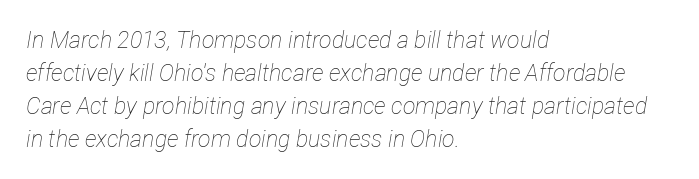
Q: Is the text bold? A: No.
Q: Is the text italic (slanted)? A: Yes, it leans right by about 12 degrees.
Q: Is the text underlined? A: No.
Q: How is the paragraph aligned? A: Left-aligned.
Q: Is the spacing between letters normal or unusually wide? A: Normal.
Q: Is the spacing between lines tight, normal or loose? A: Normal.
